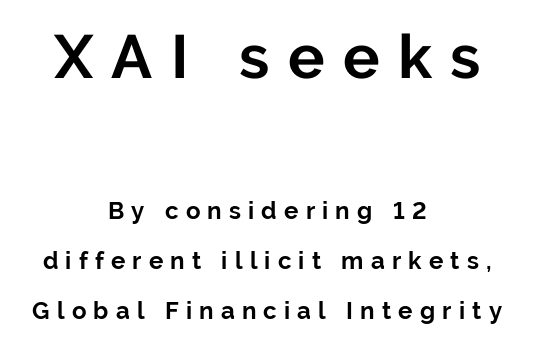
The image shows 61 px bold sans-serif type, upright; set centered, loose line spacing (2.08x), unusually wide letter spacing (+0.3 em), not underlined; the first (top) block is 2.54x larger; low stroke contrast and a medium x-height.
